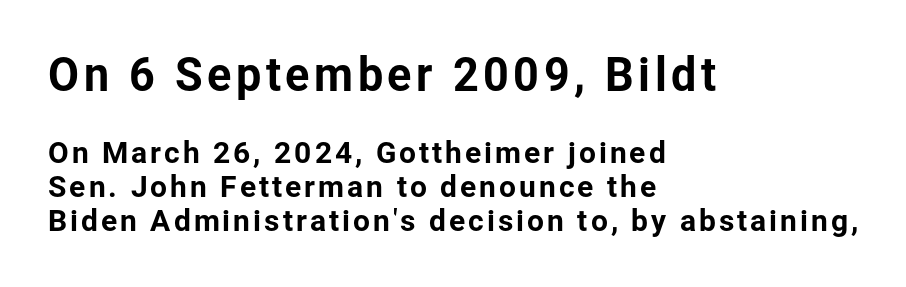
The letters stand upright; this is a roman face. The paragraph shown leans on its left margin. These two chunks differ in scale, with the top chunk taking the larger measure. The space beneath each line is pristine and unruled.
